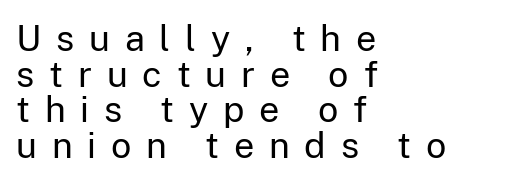
Q: Is the text bold? A: No.
Q: Is the text italic (slanted)? A: No, it is upright.
Q: Is the typeface a serif or a sans-serif typeface? A: Sans-serif.
Q: Is the text underlined? A: No.
Q: How is the paragraph aligned? A: Left-aligned.
Q: Is the spacing between letters normal or unusually wide? A: Unusually wide.
Q: Is the spacing between lines tight, normal or loose? A: Tight.
Q: Width (condensed, normal, or wide)? A: Normal.
Q: Stroke contrast? A: Low.
Q: x-height? A: Medium.
Q: Monospaced? A: No.
